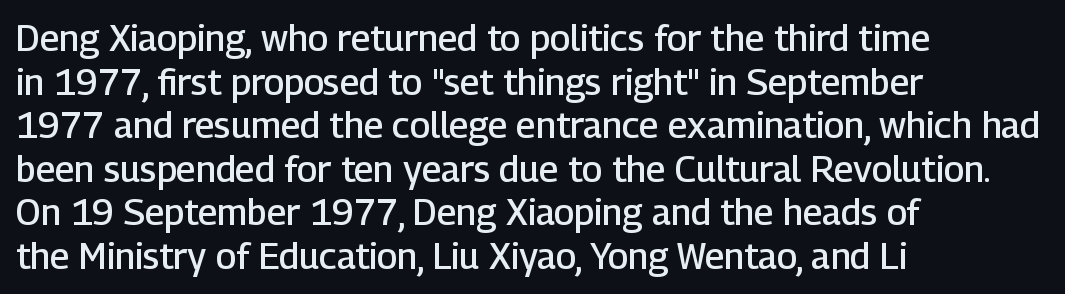
Q: Is the text bold? A: Semi-bold.
Q: Is the text italic (slanted)? A: No, it is upright.
Q: Is the typeface a serif or a sans-serif typeface? A: Sans-serif.
Q: Is the text underlined? A: No.
Q: How is the paragraph aligned? A: Left-aligned.
Q: Is the spacing between letters normal or unusually wide? A: Normal.
Q: Width (condensed, normal, or wide)? A: Normal.
Q: Stroke contrast? A: Low.
Q: x-height? A: Medium.
Q: Monospaced? A: No.
